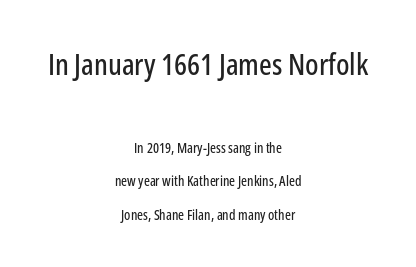
The image shows 30 px condensed sans-serif type, upright; set centered, loose line spacing (2.39x), normal letter spacing, not underlined; the first (top) block is 2.14x larger; low stroke contrast and a medium x-height.
